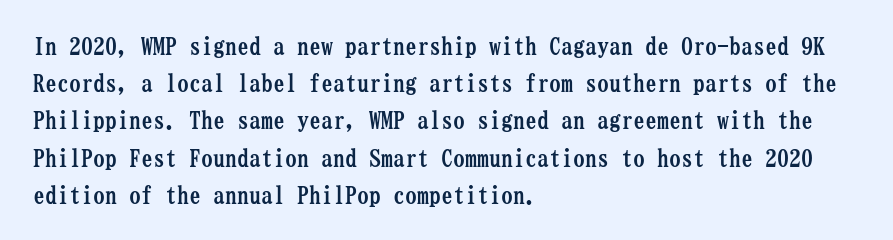
The passage shown has conventional tracking throughout. Underline: absent. The lines in this sample share a left origin and differ only in where they stop. These lines carry a lot of weight — the face is fully bold. Leading: standard. Characters remain perfectly vertical along every line.
